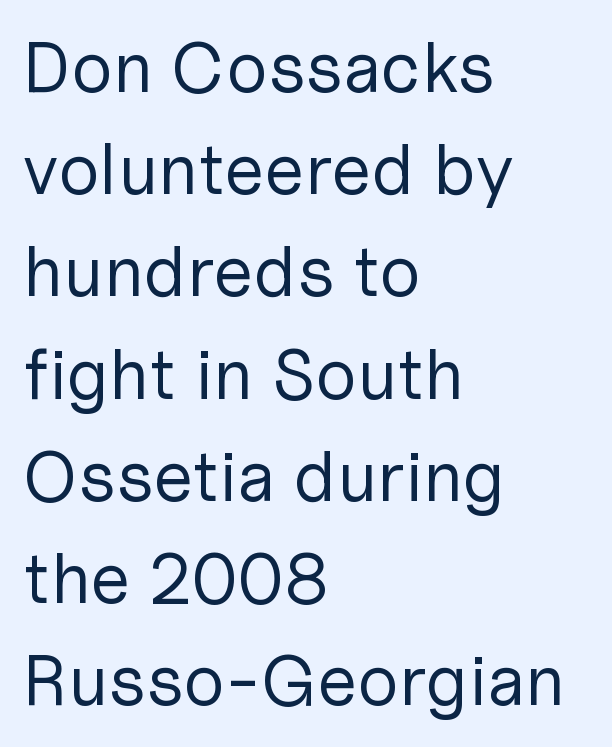
{"serif": "no", "italic": "no", "bold": "no", "weight": "regular", "width": "normal", "stroke_contrast": "low", "x_height": "medium", "monospaced": "no", "underline": "no", "align": "left", "line_spacing": "normal", "line_spacing_ratio": 1.42, "letter_spacing": "normal", "letter_spacing_em": 0.0, "glyph_px": 72}
